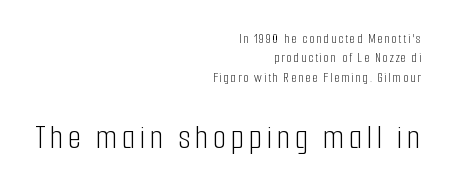
Q: Is the text bold? A: No.
Q: Is the text italic (slanted)? A: No, it is upright.
Q: Is the typeface a serif or a sans-serif typeface? A: Sans-serif.
Q: Is the text underlined? A: No.
Q: How is the paragraph aligned? A: Right-aligned.
Q: Is the spacing between lines tight, normal or loose? A: Normal.
Q: Which block of text is set in a larger size, the first (top) or the second (bottom)? A: The second (bottom) one.
Q: Width (condensed, normal, or wide)? A: Condensed.
Q: Stroke contrast? A: Low.
Q: x-height? A: Medium.
Q: Monospaced? A: No.
